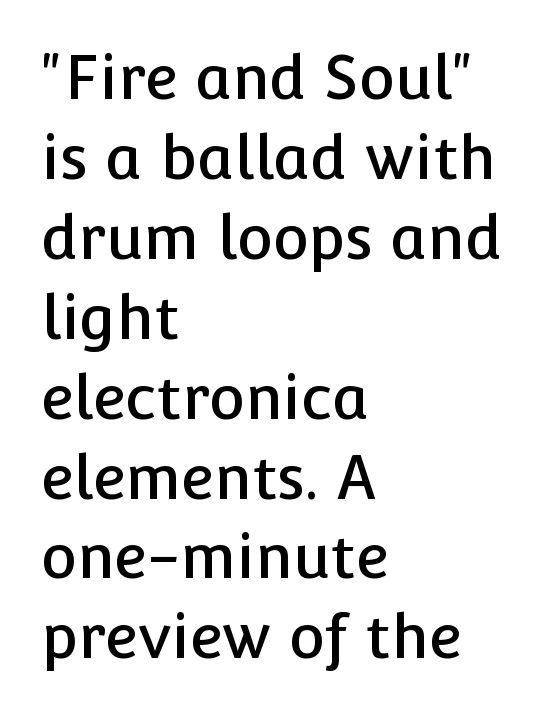
{"serif": "no", "italic": "no", "width": "normal", "stroke_contrast": "low", "x_height": "medium", "monospaced": "no", "underline": "no", "align": "left", "line_spacing": "normal", "line_spacing_ratio": 1.31, "letter_spacing": "normal", "letter_spacing_em": 0.0, "glyph_px": 61}
